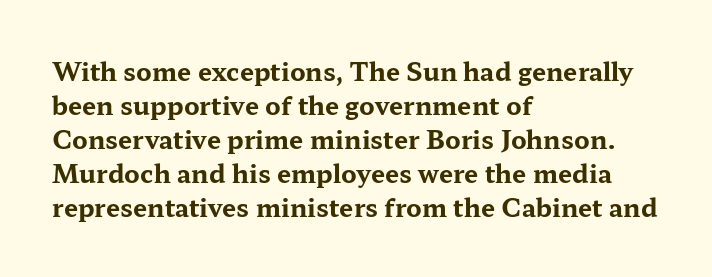
Just letters on the line, the space beneath them empty. No italicization has been applied; the sample stays upright. The rows are spaced the way most documents space them. The glyphs have the mass of a bold cut. Look at the tracking — it's just the regular setting, nothing added. Each line starts at the same left margin while the right side varies.
